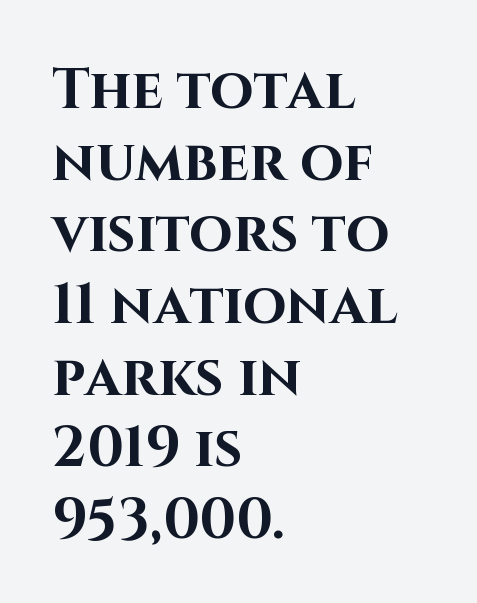
Q: Is the text bold? A: Yes.
Q: Is the text italic (slanted)? A: No, it is upright.
Q: Is the typeface a serif or a sans-serif typeface? A: Sans-serif.
Q: Is the text underlined? A: No.
Q: How is the paragraph aligned? A: Left-aligned.
Q: Is the spacing between letters normal or unusually wide? A: Normal.
Q: Is the spacing between lines tight, normal or loose? A: Normal.
Q: Width (condensed, normal, or wide)? A: Normal.
Q: Stroke contrast? A: High.
Q: x-height? A: Large.
Q: Monospaced? A: No.
